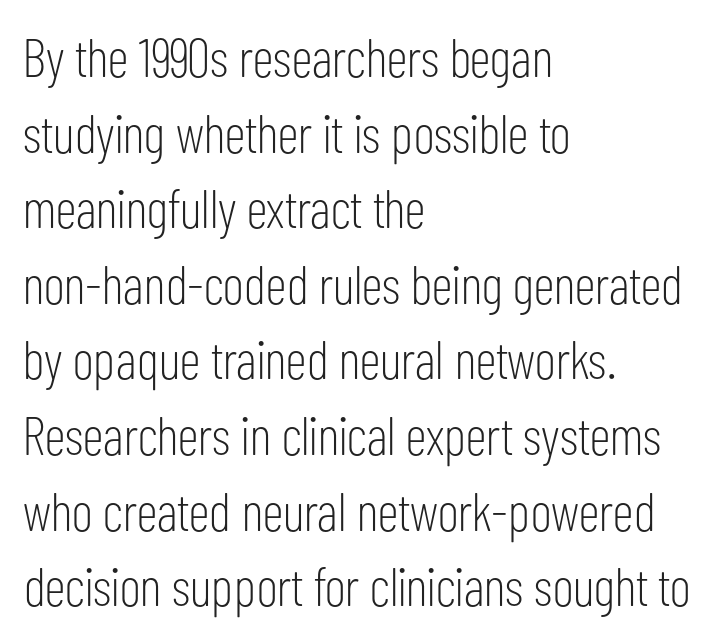
The image shows 54 px light, condensed sans-serif type, upright; set left-aligned, normal line spacing (1.4x), normal letter spacing, not underlined; low stroke contrast and a medium x-height.
